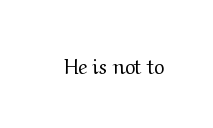
Posture: upright roman. Short note: letters normally spaced. The weight would be labelled regular, book, light, or lighter still. Lines of text with bare space underneath.
